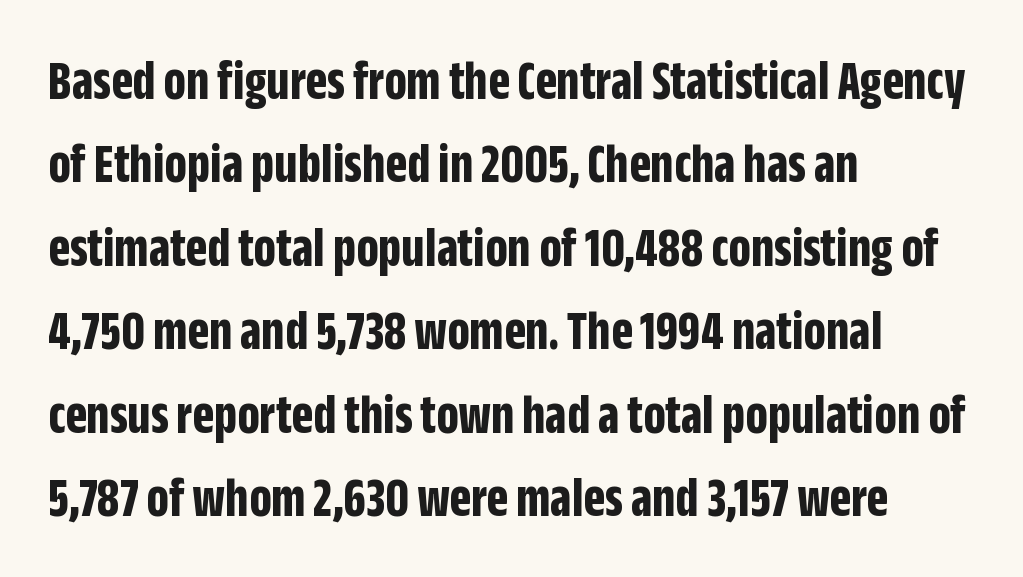
Q: Is the text bold? A: Yes.
Q: Is the text italic (slanted)? A: No, it is upright.
Q: Is the typeface a serif or a sans-serif typeface? A: Sans-serif.
Q: Is the text underlined? A: No.
Q: How is the paragraph aligned? A: Left-aligned.
Q: Is the spacing between letters normal or unusually wide? A: Normal.
Q: Is the spacing between lines tight, normal or loose? A: Normal.
Q: Width (condensed, normal, or wide)? A: Condensed.
Q: Stroke contrast? A: Low.
Q: x-height? A: Large.
Q: Monospaced? A: No.
